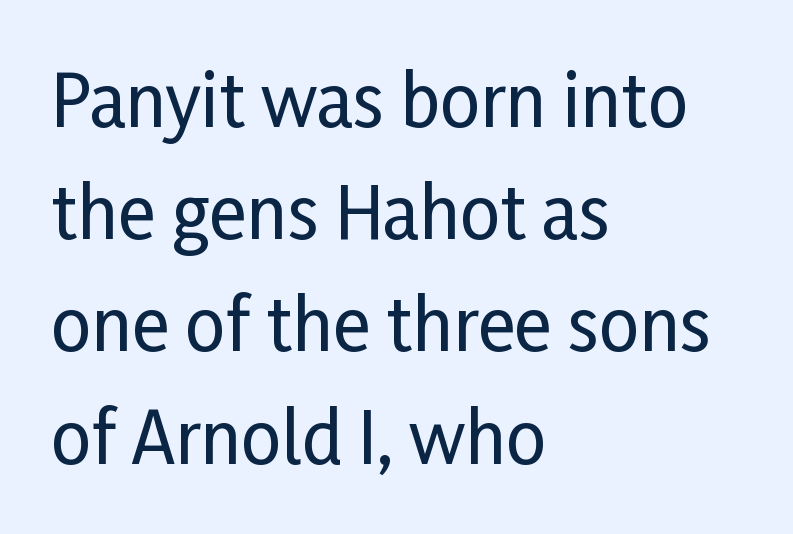
Line spacing here is normal. Examine the stroke ends and you'll find no serifs. Horizontal alignment here is leftward, the default for most running prose. Does the lettering tilt? It doesn't — this is upright. This rendering leaves character spacing at its baseline value. The passage shown is typed in a proportional face where columns would drift.
